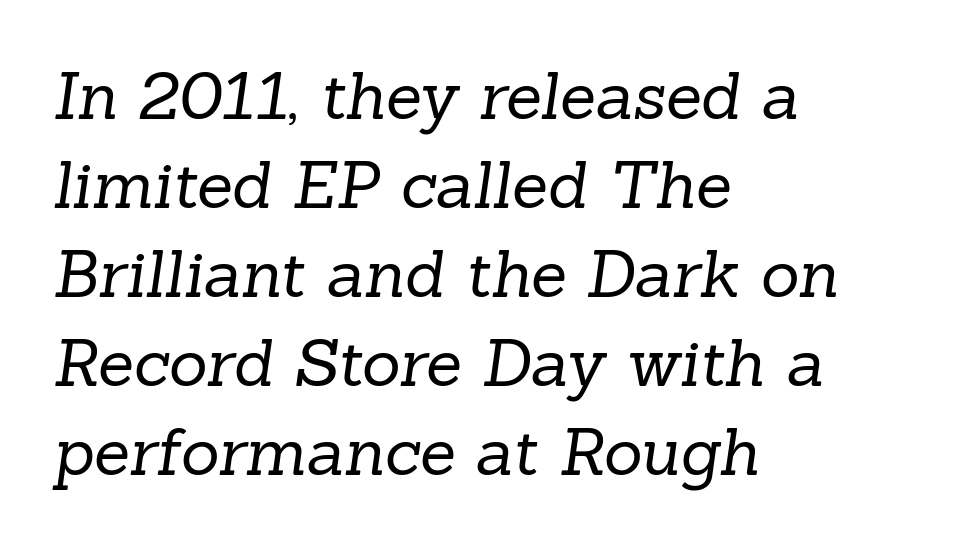
The image shows 66 px regular-weight serif type; set left-aligned, normal line spacing (1.35x), normal letter spacing, not underlined; low stroke contrast and a medium x-height.
